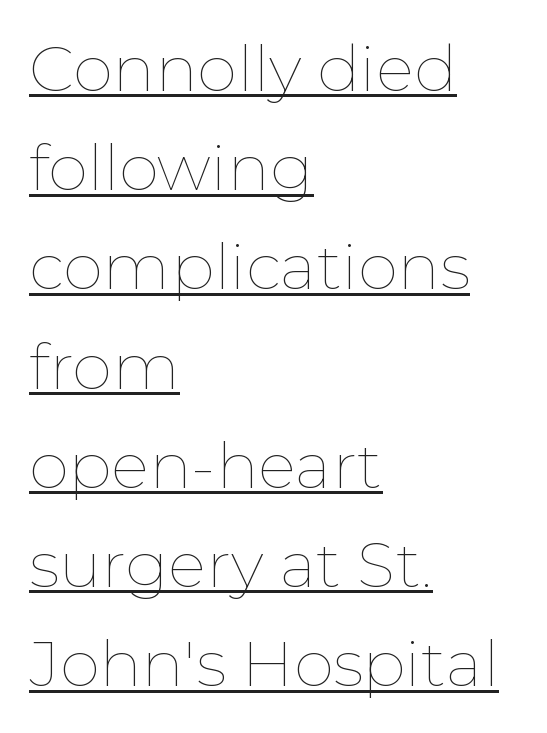
Students, note that the glyphs here touch the page at normal intervals. Unlike italic type, these characters show no tilt at all. The lines are quadded left. Is this a heavy cut? Hardly; it is regular or lighter. The designer left line spacing at the default. The passage shown is underscored from start to finish.
